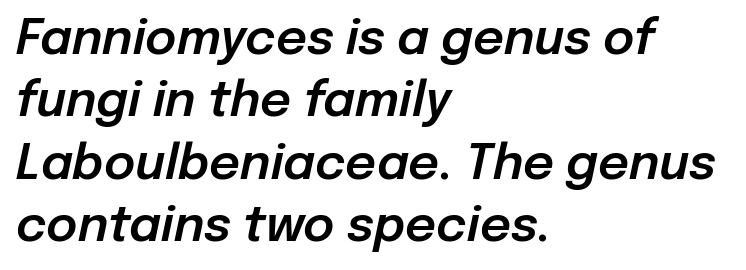
The image shows 48 px text type, italic (leaning right); set left-aligned, normal line spacing (1.3x), normal letter spacing, not underlined; low stroke contrast and a medium x-height.
